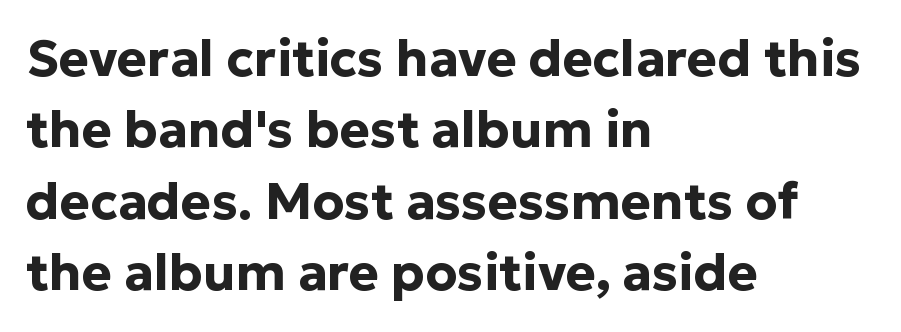
Q: Is the text bold? A: Yes.
Q: Is the text italic (slanted)? A: No, it is upright.
Q: Is the typeface a serif or a sans-serif typeface? A: Sans-serif.
Q: Is the text underlined? A: No.
Q: How is the paragraph aligned? A: Left-aligned.
Q: Is the spacing between letters normal or unusually wide? A: Normal.
Q: Is the spacing between lines tight, normal or loose? A: Normal.
Q: Width (condensed, normal, or wide)? A: Normal.
Q: Stroke contrast? A: Low.
Q: x-height? A: Medium.
Q: Monospaced? A: No.
